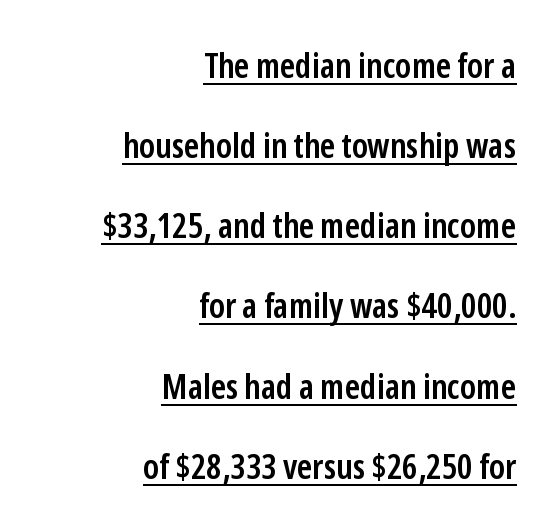
Heft: intermediate — a semibold. The text was rendered using a sans face with plain stroke endings. Descenders here cross a horizontal rule under the line. Casual observation: everything's shoved over to the right. Note the varied advance widths — an 'i' is clearly narrower than an 'm'.
